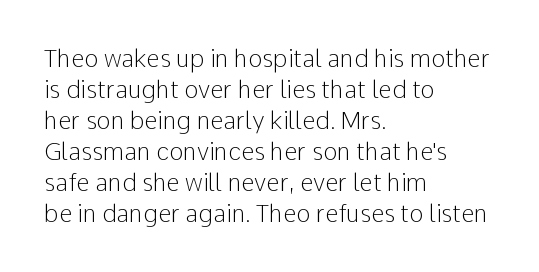
{"italic": "no", "bold": "no", "underline": "no", "align": "left", "line_spacing": "normal", "line_spacing_ratio": 1.29, "letter_spacing": "normal", "letter_spacing_em": 0.0, "glyph_px": 24}
